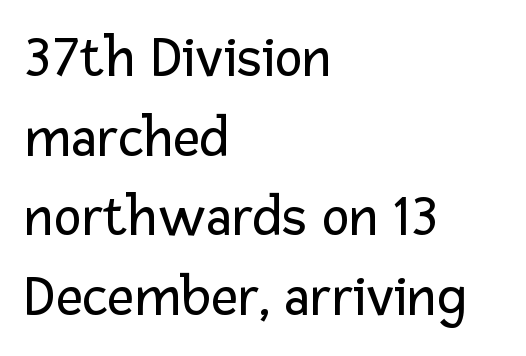
{"serif": "no", "italic": "no", "bold": "no", "weight": "regular", "width": "normal", "stroke_contrast": "low", "x_height": "medium", "monospaced": "no", "underline": "no", "align": "left", "line_spacing": "normal", "line_spacing_ratio": 1.35, "letter_spacing": "normal", "letter_spacing_em": 0.0, "glyph_px": 59}
